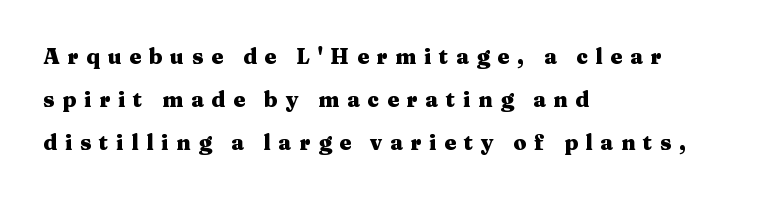
The image shows 21 px bold type, upright; set left-aligned, loose line spacing (2.05x), unusually wide letter spacing (+0.37 em), not underlined.
